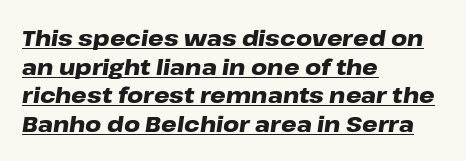
In CSS terms this would be text-align: left. The words here are underlined. The strokes are fattened all the way to bold. Rows of type keep a routine distance in the vertical direction.
